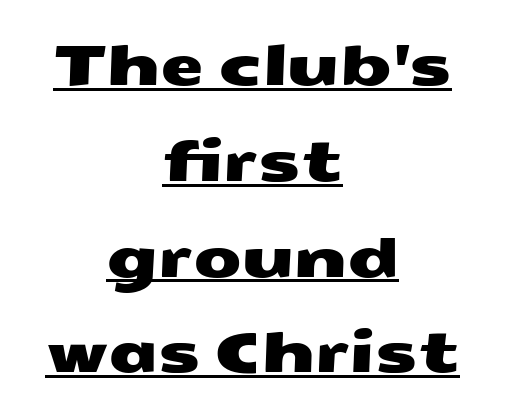
Q: Is the typeface a serif or a sans-serif typeface? A: Sans-serif.
Q: Is the text underlined? A: Yes.
Q: How is the paragraph aligned? A: Centered.
Q: Is the spacing between letters normal or unusually wide? A: Normal.
Q: Width (condensed, normal, or wide)? A: Wide.
Q: Stroke contrast? A: Medium.
Q: x-height? A: Medium.
Q: Monospaced? A: No.
